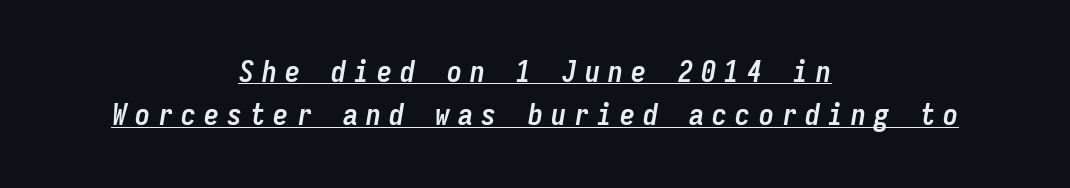
The image shows 30 px semibold, condensed type, italic (leaning right), monospaced; set centered, normal line spacing (1.45x), unusually wide letter spacing (+0.27 em), underlined; low stroke contrast and a medium x-height.
